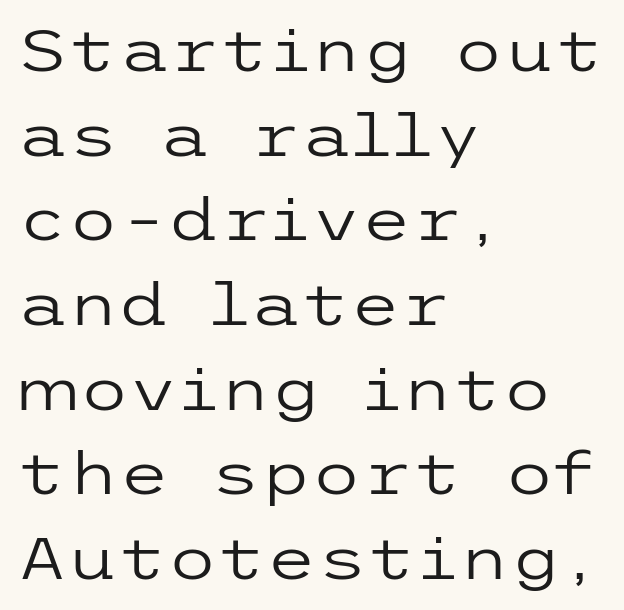
Descenders are the only things crossing below the line. Regarding leading, the lines here are spaced in the standard way. The setting favours the left margin, as ordinary paragraphs usually do. Italic: no, the glyphs are upright roman. The passage shown is typeset with a sans-serif family. The line texture is even and compact thanks to regular tracking.
